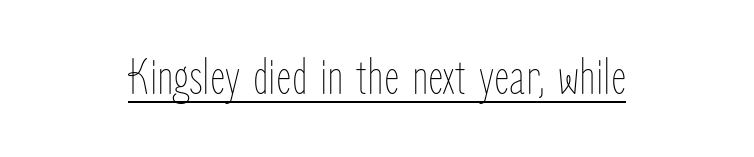
Q: Is the text bold? A: No.
Q: Is the text italic (slanted)? A: No, it is upright.
Q: Is the text underlined? A: Yes.
Q: Is the spacing between letters normal or unusually wide? A: Normal.
Q: Width (condensed, normal, or wide)? A: Condensed.
Q: Stroke contrast? A: Low.
Q: x-height? A: Medium.
Q: Monospaced? A: No.
